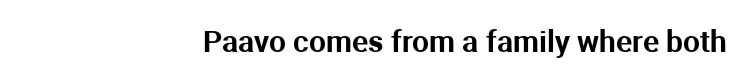
The image shows 30 px sans-serif type, upright; set right-aligned, normal letter spacing, not underlined; medium stroke contrast and a medium x-height.
